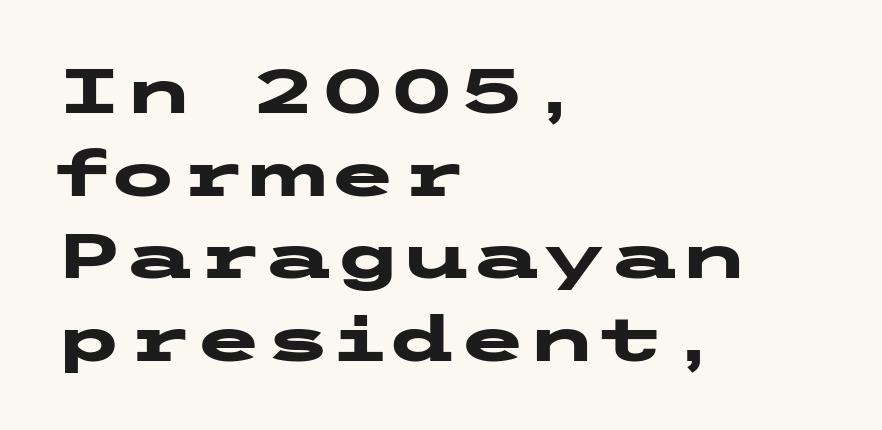
{"serif": "no", "italic": "no", "bold": "yes", "weight": "heavy", "width": "wide", "stroke_contrast": "low", "x_height": "medium", "underline": "no", "align": "left", "line_spacing": "normal", "line_spacing_ratio": 1.31, "letter_spacing": "normal", "letter_spacing_em": 0.0, "glyph_px": 63}
